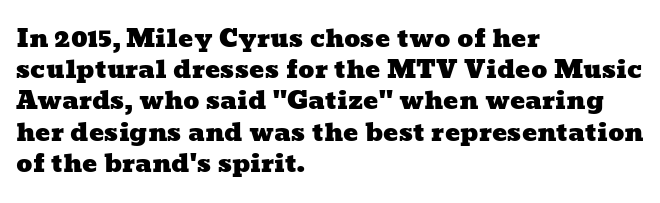
{"underline": "no", "align": "left", "line_spacing": "normal", "line_spacing_ratio": 1.25, "letter_spacing": "normal", "letter_spacing_em": 0.0, "glyph_px": 25}
